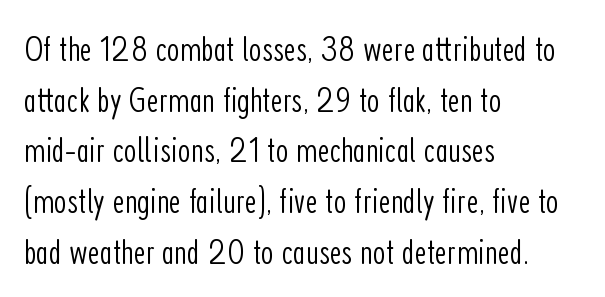
The image shows 37 px light, condensed sans-serif type, upright; set left-aligned, normal line spacing (1.37x), normal letter spacing, not underlined; low stroke contrast and a medium x-height.
